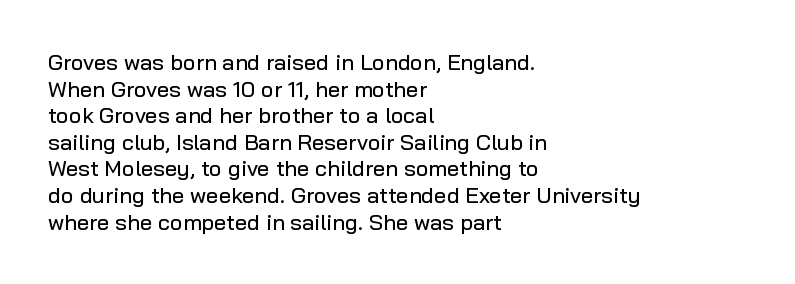
{"italic": "no", "underline": "no", "align": "left", "line_spacing_ratio": 1.21, "letter_spacing": "normal", "letter_spacing_em": 0.0, "glyph_px": 22}
